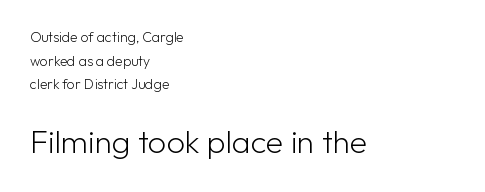
The image shows 32 px light sans-serif type, upright; set left-aligned, normal line spacing (1.68x), normal letter spacing, not underlined; the second (bottom) block is 2.29x larger; low stroke contrast and a medium x-height.
